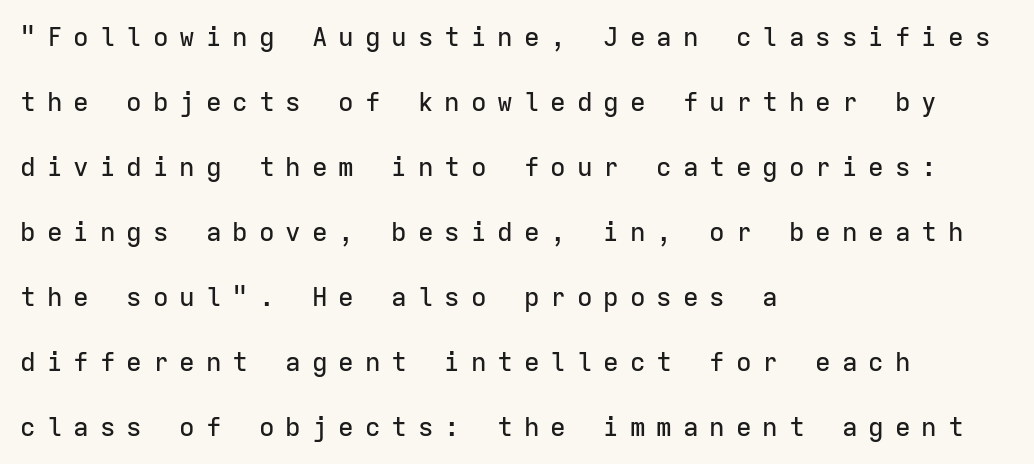
Q: Is the text italic (slanted)? A: No, it is upright.
Q: Is the text underlined? A: No.
Q: How is the paragraph aligned? A: Left-aligned.
Q: Is the spacing between letters normal or unusually wide? A: Unusually wide.
Q: Is the spacing between lines tight, normal or loose? A: Loose.
